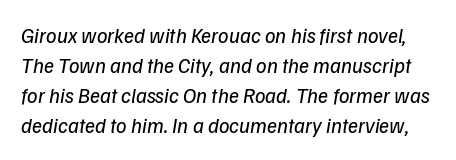
The image shows 21 px text type, italic (leaning right); set normal line spacing (1.43x), normal letter spacing, not underlined.
